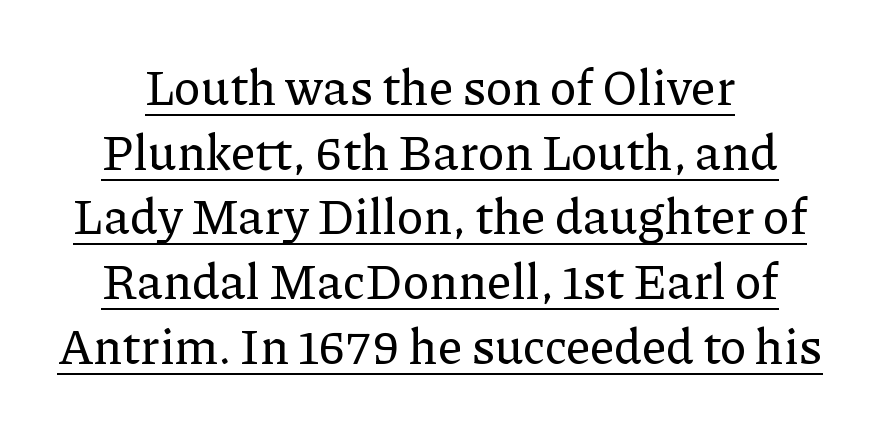
Q: Is the text italic (slanted)? A: No, it is upright.
Q: Is the typeface a serif or a sans-serif typeface? A: Serif.
Q: Is the text underlined? A: Yes.
Q: Is the spacing between letters normal or unusually wide? A: Normal.
Q: Is the spacing between lines tight, normal or loose? A: Normal.
Q: Width (condensed, normal, or wide)? A: Normal.
Q: Stroke contrast? A: Low.
Q: x-height? A: Medium.
Q: Monospaced? A: No.
